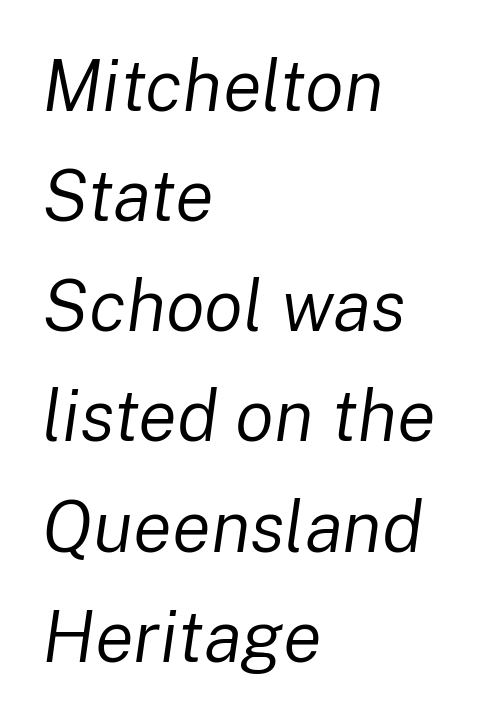
The image shows 72 px regular-weight type, italic (leaning right); set left-aligned, normal line spacing (1.53x), normal letter spacing, not underlined; low stroke contrast and a medium x-height.
